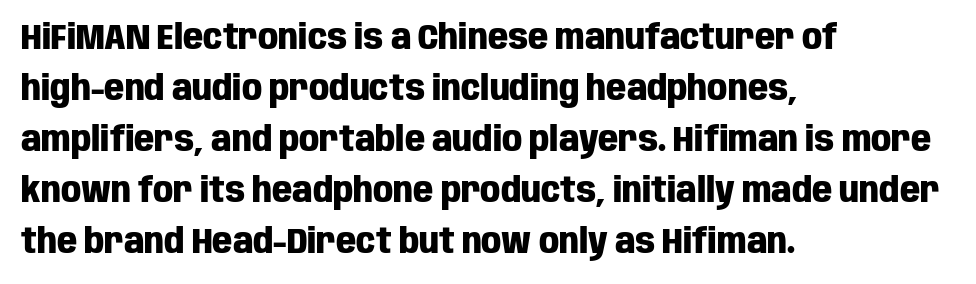
The image shows 35 px heavy, condensed sans-serif type, upright; set left-aligned, normal line spacing (1.46x), normal letter spacing, not underlined; low stroke contrast and a large x-height.
